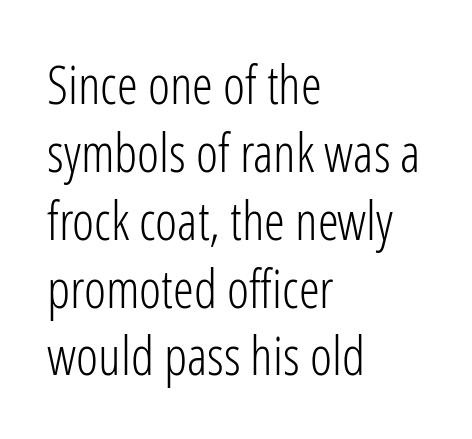
The image shows 53 px light, condensed sans-serif type, upright; set left-aligned, normal line spacing (1.28x), normal letter spacing, not underlined; low stroke contrast and a medium x-height.
